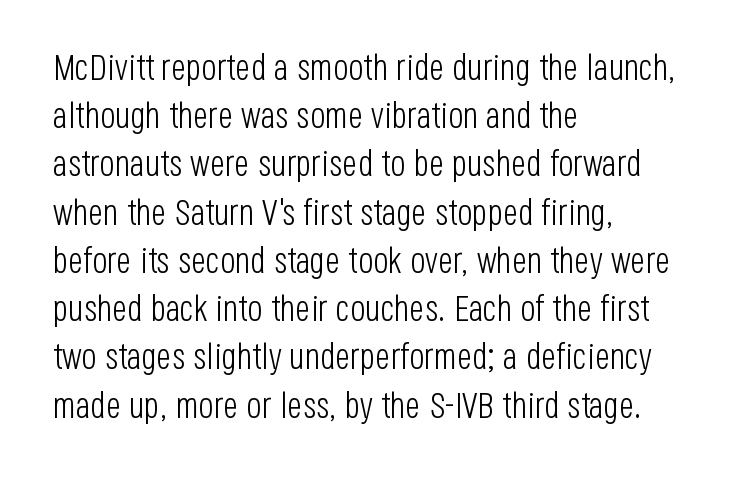
The letters advance in unequal steps, a hallmark of proportional type. Leftover space on each line is placed entirely after the last word. Check where the strokes stop: nothing finishes them off — pure sans. In terms of leading, this rendering sits right in the middle.
